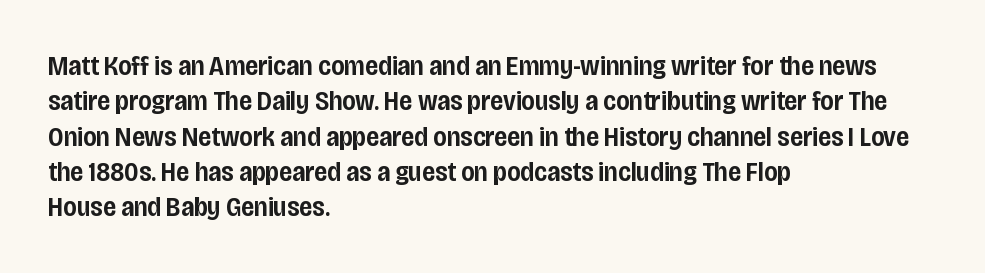
The image shows 28 px semibold, condensed sans-serif type, upright; set left-aligned, normal line spacing (1.26x), normal letter spacing, not underlined; low stroke contrast and a large x-height.
